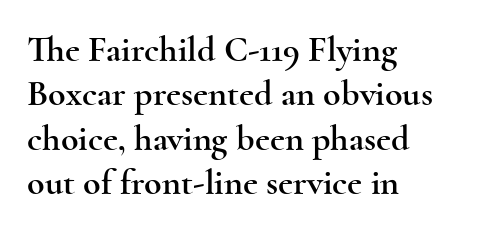
The image shows 36 px wide serif type, upright; set left-aligned, line spacing 1.23x, normal letter spacing, not underlined; a small x-height.
